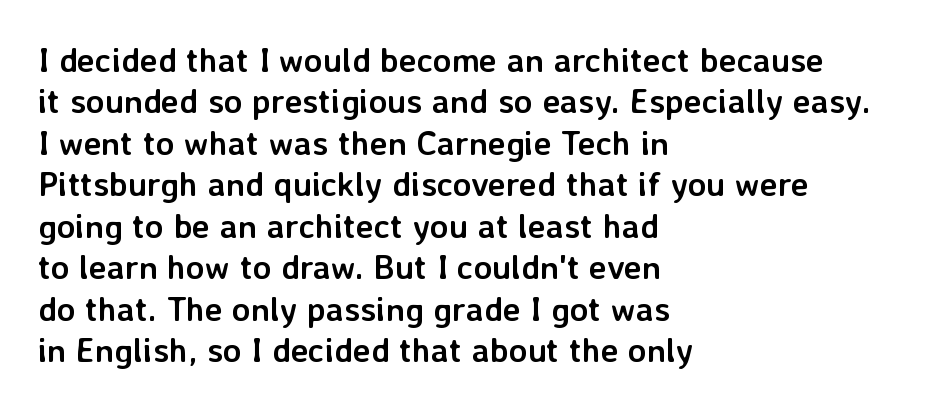
{"serif": "no", "italic": "no", "bold": "yes", "weight": "semibold", "width": "normal", "stroke_contrast": "low", "x_height": "medium", "monospaced": "no", "underline": "no", "align": "left", "line_spacing_ratio": 1.22, "letter_spacing": "normal", "letter_spacing_em": 0.0, "glyph_px": 34}
